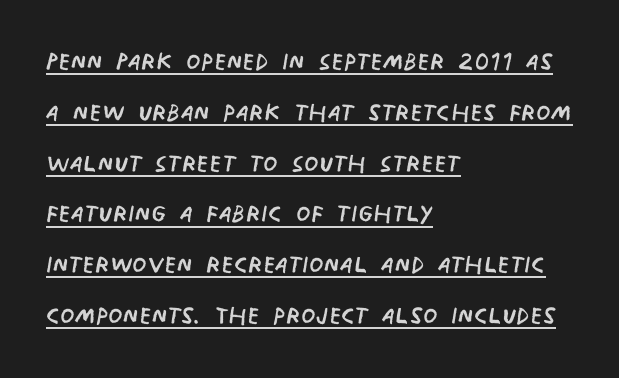
The image shows 33 px regular-weight, condensed sans-serif type; set left-aligned, normal line spacing (1.54x), normal letter spacing, underlined; low stroke contrast and a large x-height.
